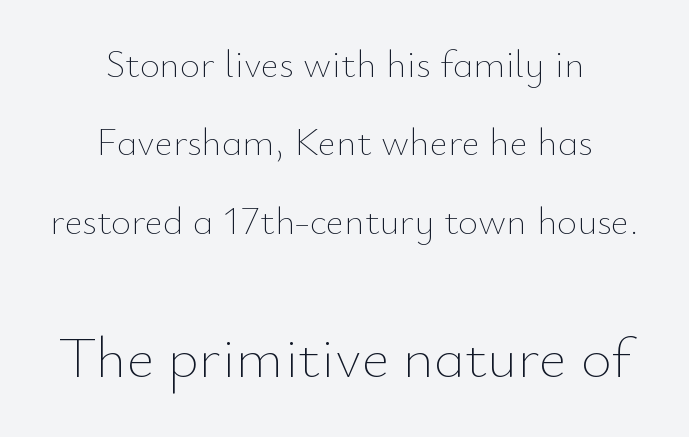
Q: Is the text bold? A: No.
Q: Is the text italic (slanted)? A: No, it is upright.
Q: Is the text underlined? A: No.
Q: How is the paragraph aligned? A: Centered.
Q: Is the spacing between letters normal or unusually wide? A: Normal.
Q: Is the spacing between lines tight, normal or loose? A: Loose.
Q: Which block of text is set in a larger size, the first (top) or the second (bottom)? A: The second (bottom) one.
Q: Width (condensed, normal, or wide)? A: Normal.
Q: Stroke contrast? A: Low.
Q: x-height? A: Small.
Q: Monospaced? A: No.
